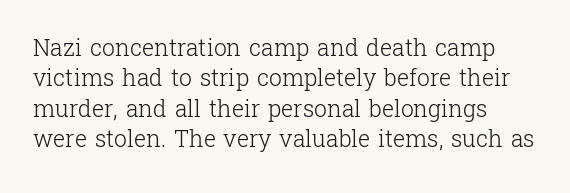
The image shows 23 px text type, upright; set normal line spacing (1.32x), normal letter spacing, not underlined.
